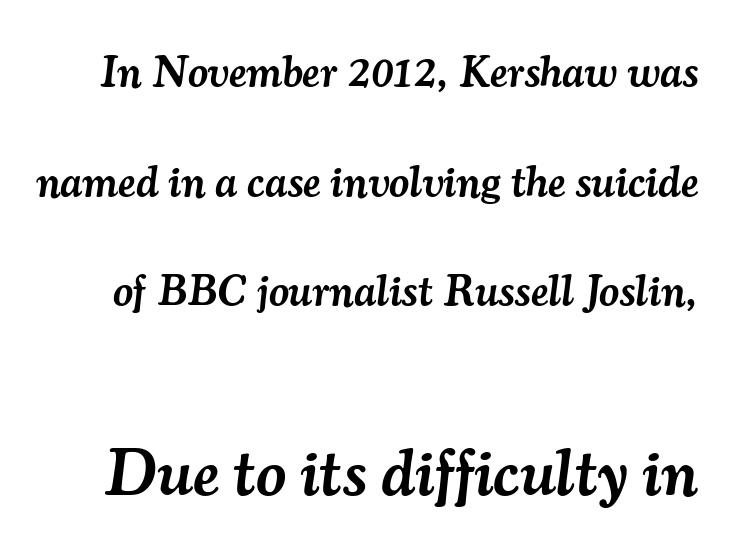
The image shows 66 px semibold serif type, italic (leaning right); set loose line spacing (2.49x), normal letter spacing, not underlined; the second (bottom) block is 1.5x larger; medium stroke contrast and a small x-height.
